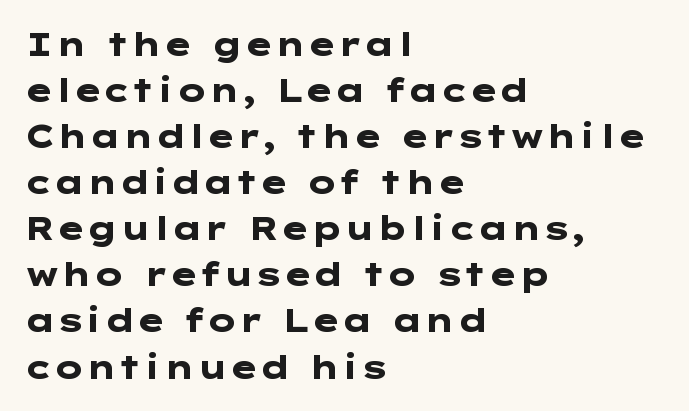
{"serif": "no", "italic": "no", "bold": "yes", "weight": "heavy", "width": "wide", "stroke_contrast": "low", "x_height": "medium", "underline": "no", "align": "left", "line_spacing": "normal", "line_spacing_ratio": 1.44, "letter_spacing": "normal", "letter_spacing_em": 0.0, "glyph_px": 32}
